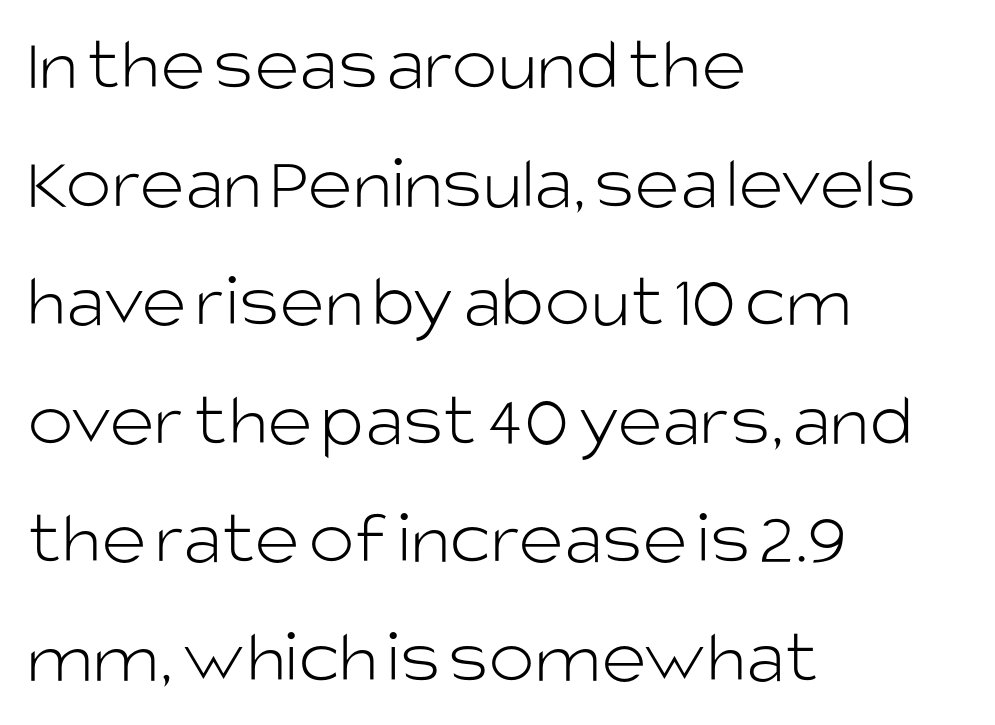
{"serif": "no", "italic": "no", "bold": "no", "weight": "light", "width": "normal", "stroke_contrast": "low", "x_height": "large", "monospaced": "no", "underline": "no", "align": "left", "line_spacing": "normal", "line_spacing_ratio": 1.54, "letter_spacing": "normal", "letter_spacing_em": 0.0, "glyph_px": 77}
